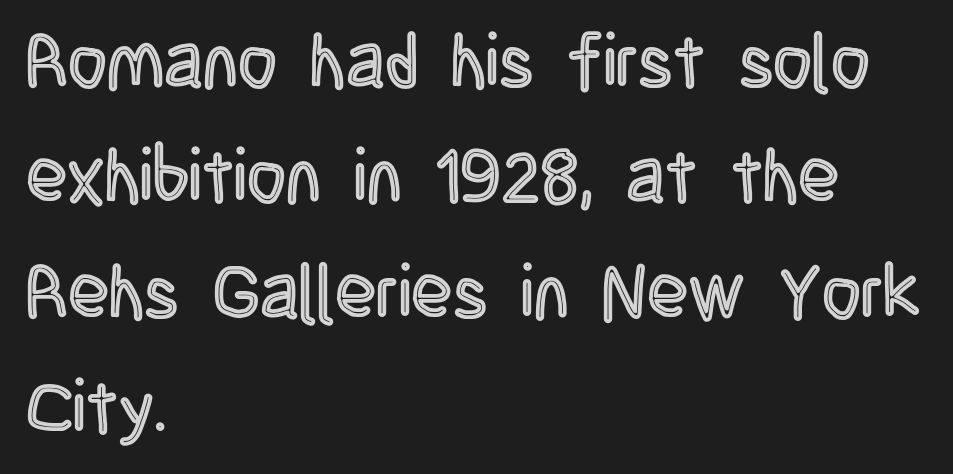
The image shows 75 px condensed type, upright; set left-aligned, normal line spacing (1.54x), normal letter spacing, not underlined; a large x-height.
